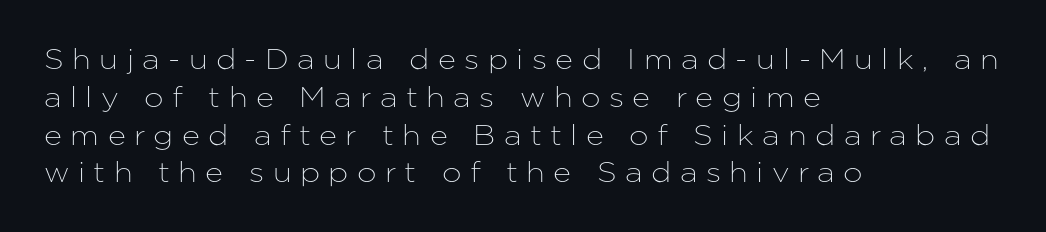
{"serif": "no", "italic": "no", "width": "normal", "stroke_contrast": "low", "x_height": "medium", "monospaced": "no", "underline": "no", "align": "left", "line_spacing": "normal", "line_spacing_ratio": 1.35, "letter_spacing": "wide", "letter_spacing_em": 0.3, "glyph_px": 28}
